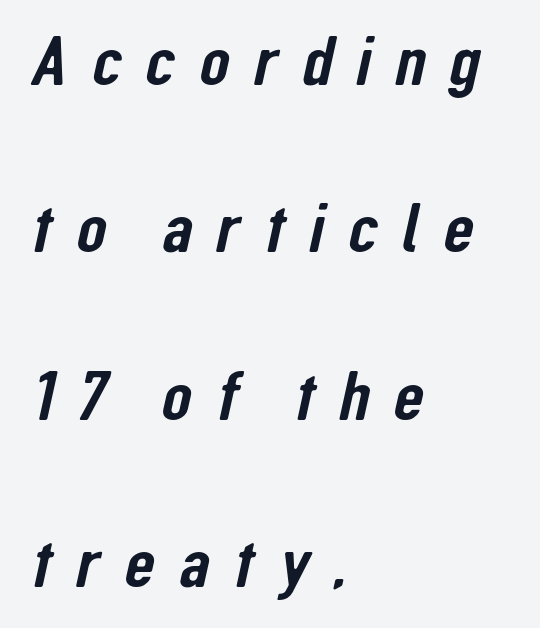
The image shows 70 px condensed sans-serif type; set left-aligned, loose line spacing (2.39x), unusually wide letter spacing (+0.34 em), not underlined; low stroke contrast and a medium x-height.
